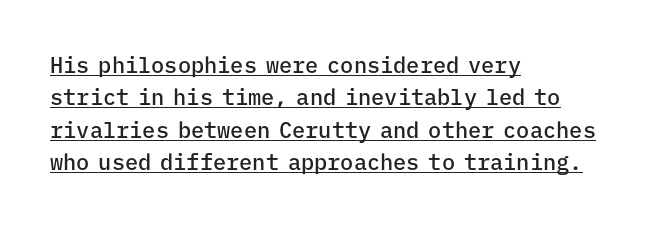
Q: Is the text bold? A: Semi-bold.
Q: Is the text italic (slanted)? A: No, it is upright.
Q: Is the text underlined? A: Yes.
Q: How is the paragraph aligned? A: Left-aligned.
Q: Is the spacing between letters normal or unusually wide? A: Normal.
Q: Is the spacing between lines tight, normal or loose? A: Normal.
